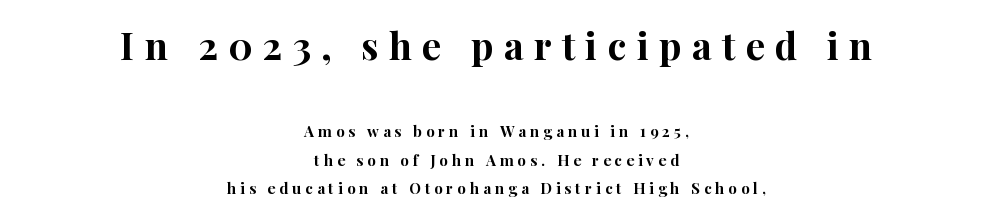
{"serif": "yes", "italic": "no", "bold": "yes", "weight": "bold", "width": "normal", "stroke_contrast": "high", "x_height": "medium", "monospaced": "no", "underline": "no", "align": "center", "line_spacing_ratio": 1.89, "letter_spacing": "wide", "letter_spacing_em": 0.27, "larger_block": "first", "size_ratio": 2.53, "glyph_px": 38}
